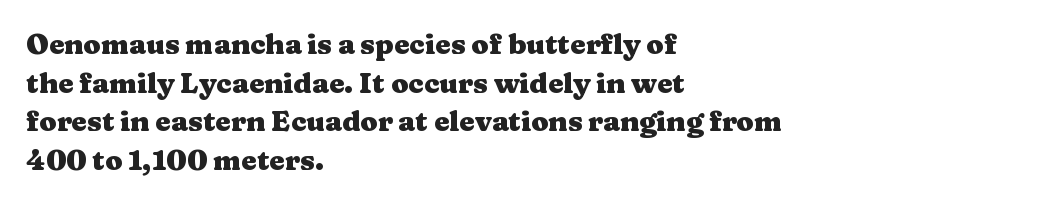
Q: Is the text bold? A: Yes.
Q: Is the text italic (slanted)? A: No, it is upright.
Q: Is the typeface a serif or a sans-serif typeface? A: Serif.
Q: Is the text underlined? A: No.
Q: How is the paragraph aligned? A: Left-aligned.
Q: Is the spacing between letters normal or unusually wide? A: Normal.
Q: Is the spacing between lines tight, normal or loose? A: Normal.
Q: Width (condensed, normal, or wide)? A: Wide.
Q: Stroke contrast? A: Medium.
Q: x-height? A: Medium.
Q: Monospaced? A: No.
